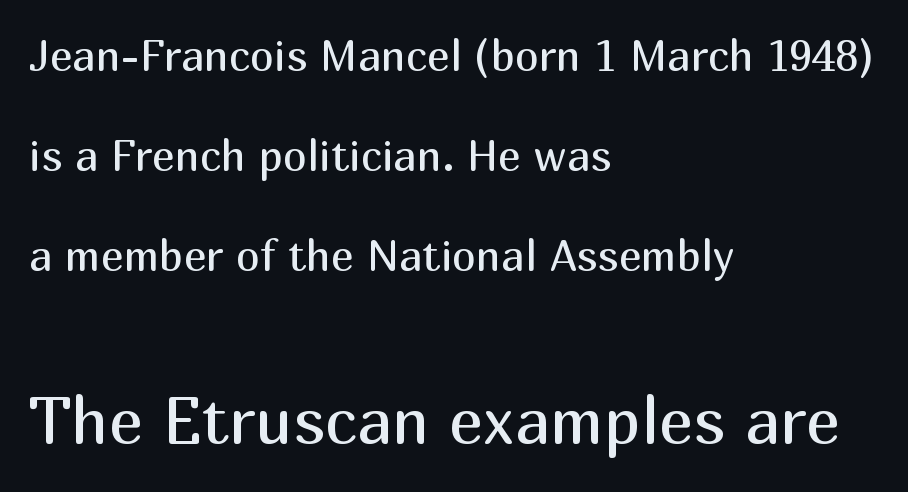
{"serif": "no", "italic": "no", "bold": "no", "weight": "regular", "width": "normal", "stroke_contrast": "medium", "x_height": "medium", "monospaced": "no", "underline": "no", "align": "left", "line_spacing": "loose", "line_spacing_ratio": 2.32, "letter_spacing": "normal", "letter_spacing_em": 0.0, "larger_block": "second", "size_ratio": 1.51, "glyph_px": 65}
